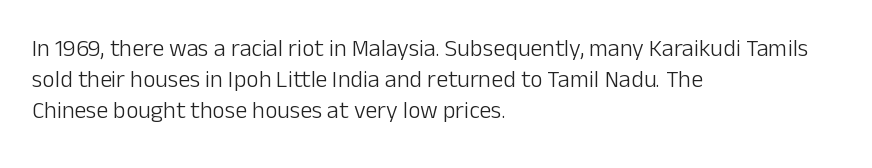
The ragged edge is on the right, which tells us the setting is flush left. The passage shown is not underscored anywhere. These lines were composed using upright roman letters. This sample uses plain, unmodified letter spacing. Reading down the column, the eye jumps a familiar distance to each next line.
